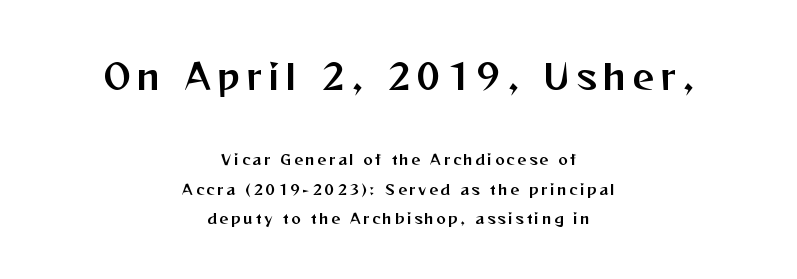
{"serif": "no", "italic": "no", "width": "normal", "stroke_contrast": "medium", "x_height": "medium", "monospaced": "no", "underline": "no", "align": "center", "line_spacing": "loose", "line_spacing_ratio": 2.09, "larger_block": "first", "size_ratio": 2.43, "glyph_px": 34}
